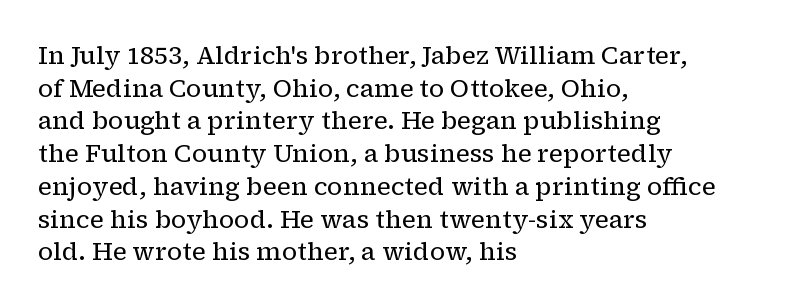
{"italic": "no", "bold": "no", "underline": "no", "align": "left", "line_spacing": "normal", "line_spacing_ratio": 1.31, "letter_spacing": "normal", "letter_spacing_em": 0.0, "glyph_px": 25}
